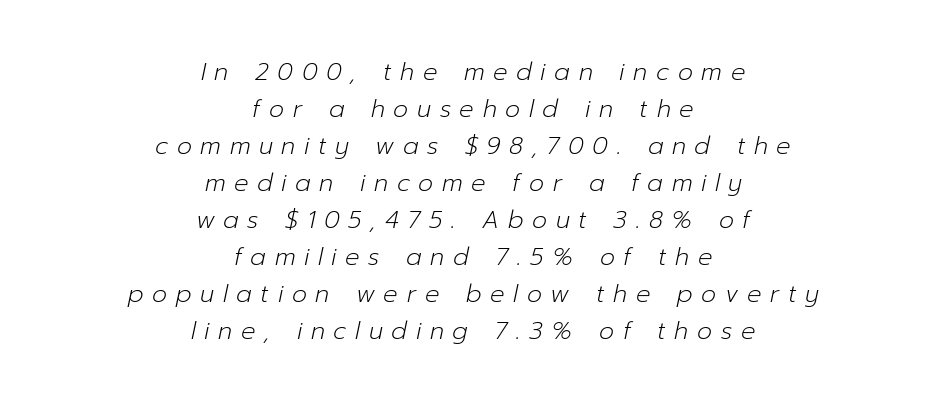
{"italic": "yes", "lean": "right", "slant_degrees": 12, "bold": "no", "underline": "no", "align": "center", "line_spacing": "normal", "line_spacing_ratio": 1.54, "letter_spacing": "wide", "letter_spacing_em": 0.36, "glyph_px": 24}
